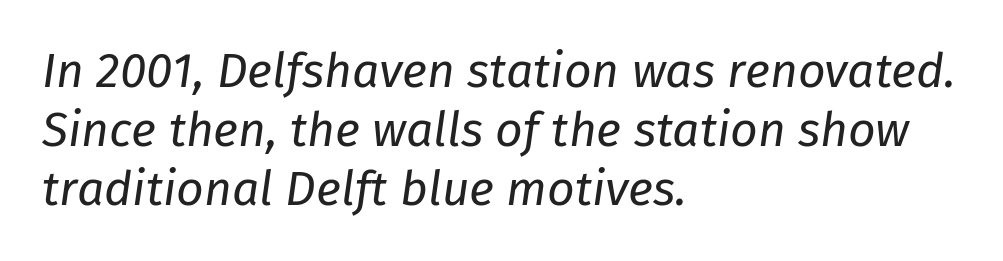
{"italic": "yes", "lean": "right", "slant_degrees": 8, "bold": "no", "weight": "regular", "width": "normal", "stroke_contrast": "low", "x_height": "medium", "monospaced": "no", "underline": "no", "align": "left", "line_spacing_ratio": 1.23, "letter_spacing": "normal", "letter_spacing_em": 0.0, "glyph_px": 48}
